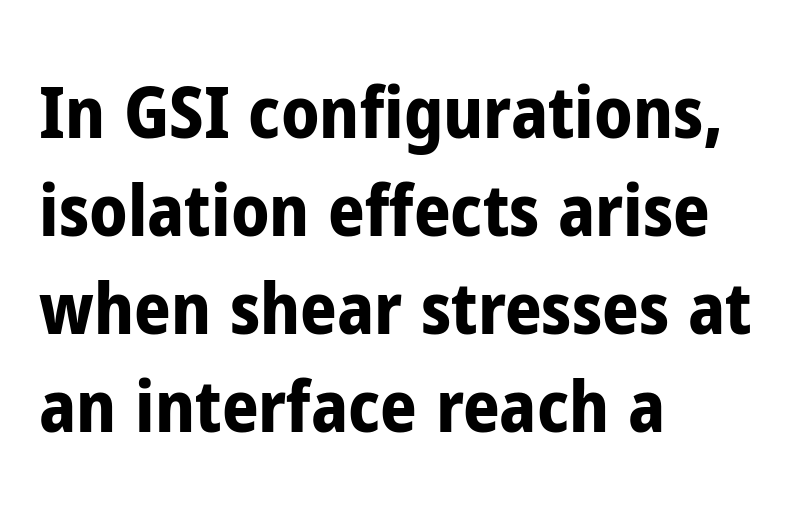
{"serif": "no", "italic": "no", "bold": "yes", "weight": "bold", "width": "condensed", "stroke_contrast": "low", "x_height": "medium", "monospaced": "no", "underline": "no", "align": "left", "line_spacing": "normal", "line_spacing_ratio": 1.36, "letter_spacing": "normal", "letter_spacing_em": 0.0, "glyph_px": 72}
